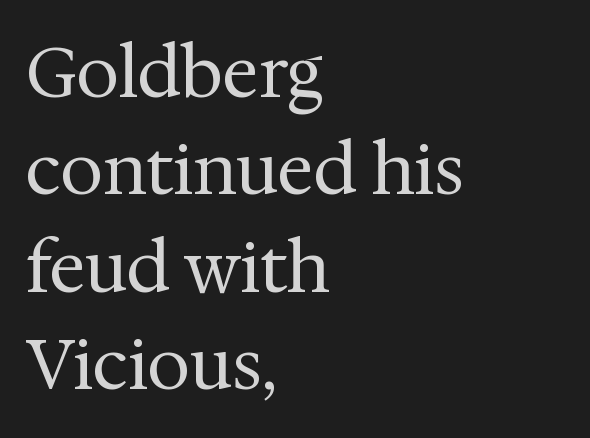
Q: Is the text bold? A: No.
Q: Is the text italic (slanted)? A: No, it is upright.
Q: Is the typeface a serif or a sans-serif typeface? A: Serif.
Q: Is the text underlined? A: No.
Q: How is the paragraph aligned? A: Left-aligned.
Q: Is the spacing between letters normal or unusually wide? A: Normal.
Q: Is the spacing between lines tight, normal or loose? A: Normal.
Q: Width (condensed, normal, or wide)? A: Normal.
Q: Stroke contrast? A: Medium.
Q: x-height? A: Medium.
Q: Monospaced? A: No.
